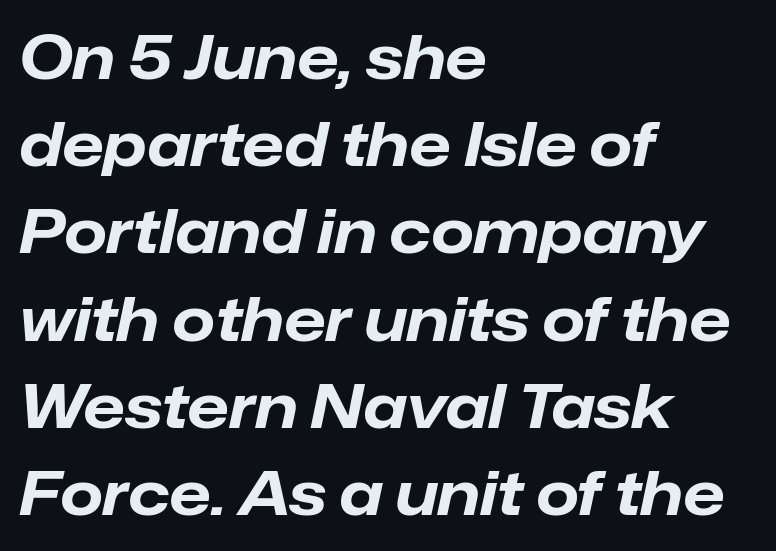
Summary of weight: heavy, a full bold. You could not count columns in this text — the font is proportionally spaced. This is oblique type, the kind used for emphasis or titles. Reading down the block, your eye returns to a fixed left position each line. Evenly set lines give the paragraph a standard silhouette.
